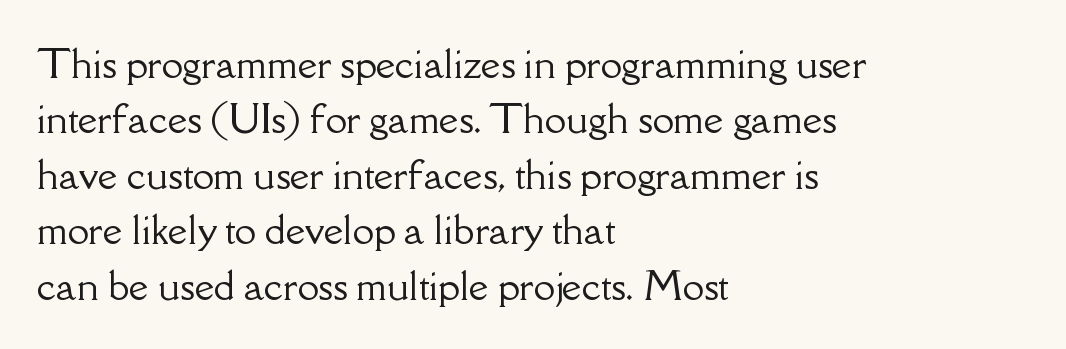
The image shows 38 px serif type, upright; set left-aligned, normal line spacing (1.46x), normal letter spacing, not underlined; low stroke contrast and a small x-height.
